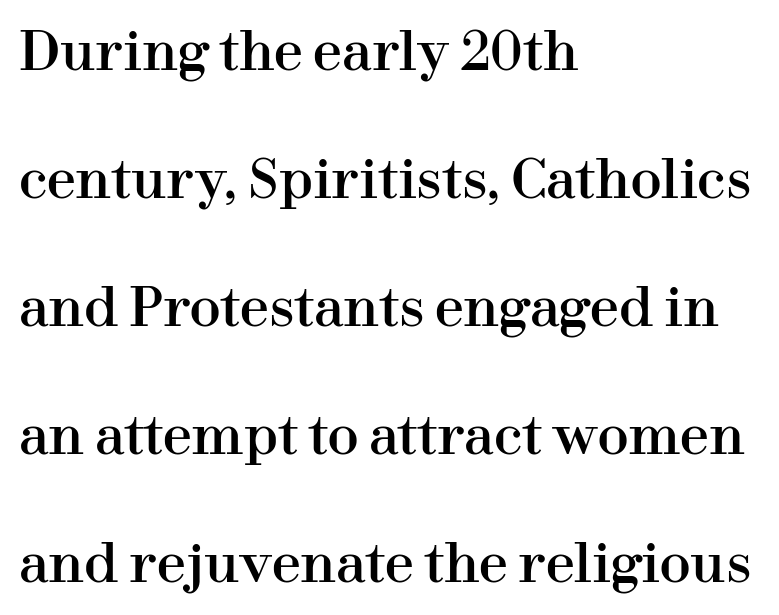
{"serif": "yes", "italic": "no", "width": "normal", "stroke_contrast": "high", "x_height": "medium", "monospaced": "no", "underline": "no", "align": "left", "line_spacing": "loose", "line_spacing_ratio": 2.46, "letter_spacing": "normal", "letter_spacing_em": 0.0, "glyph_px": 52}
